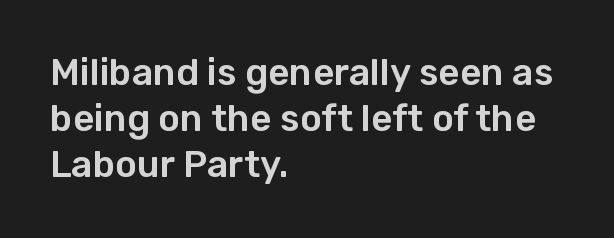
Between one letter and the next there's only the usual sliver of space. Type style note: lacks serifs. Horizontally, the lines are justified to the leading edge only. This is roman type, the default non-slanted kind. These lines are rendered in a variable-pitch font. The words here are not underlined.
